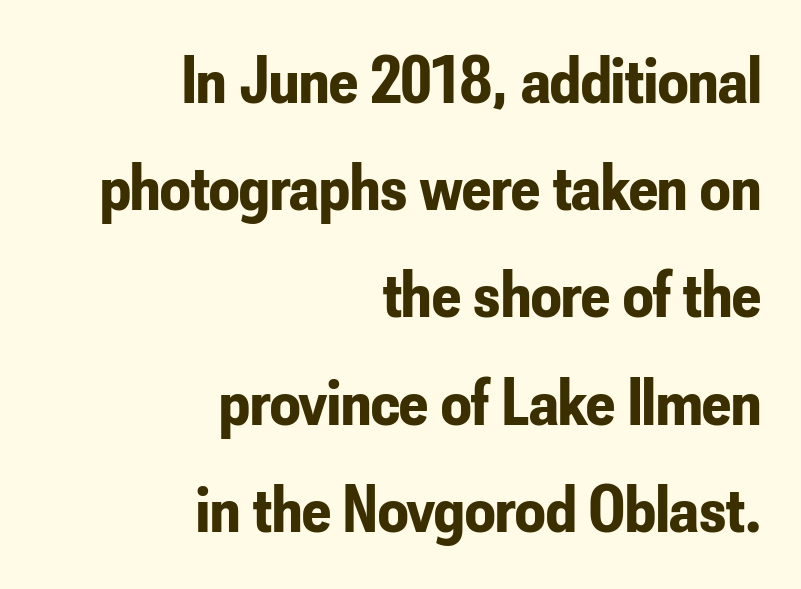
{"serif": "no", "italic": "no", "bold": "yes", "weight": "bold", "width": "condensed", "stroke_contrast": "low", "x_height": "small", "monospaced": "no", "underline": "no", "align": "right", "line_spacing": "normal", "line_spacing_ratio": 1.6, "letter_spacing": "normal", "letter_spacing_em": 0.0, "glyph_px": 67}
